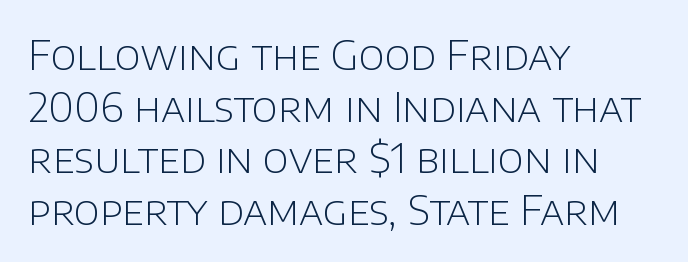
The image shows 40 px light sans-serif type, upright; set left-aligned, normal line spacing (1.29x), normal letter spacing, not underlined; low stroke contrast and a large x-height.
